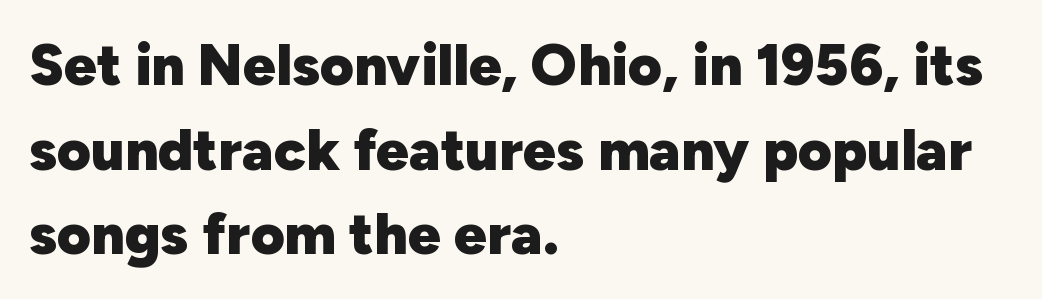
{"serif": "no", "italic": "no", "bold": "yes", "weight": "heavy", "width": "normal", "stroke_contrast": "low", "x_height": "medium", "monospaced": "no", "underline": "no", "align": "left", "line_spacing": "normal", "line_spacing_ratio": 1.46, "letter_spacing": "normal", "letter_spacing_em": 0.0, "glyph_px": 58}
